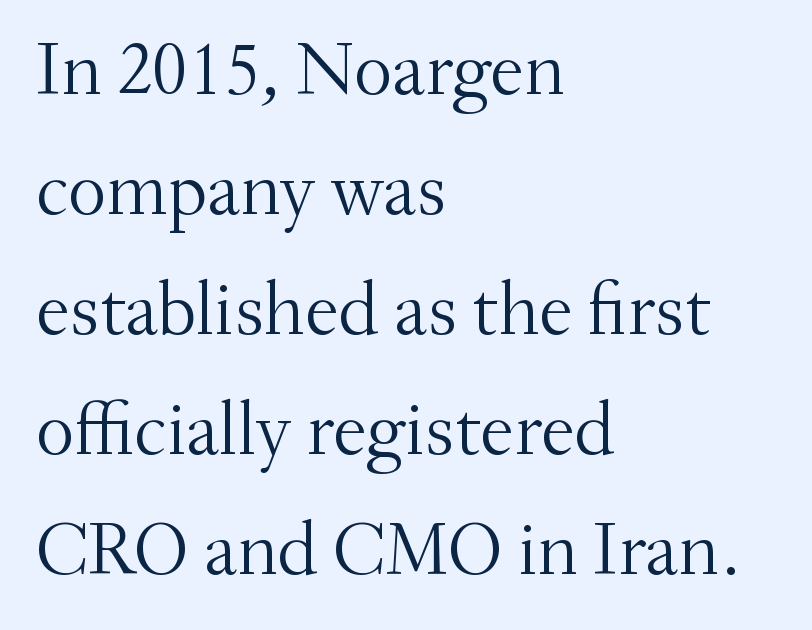
Q: Is the text bold? A: No.
Q: Is the text italic (slanted)? A: No, it is upright.
Q: Is the typeface a serif or a sans-serif typeface? A: Serif.
Q: Is the text underlined? A: No.
Q: How is the paragraph aligned? A: Left-aligned.
Q: Is the spacing between letters normal or unusually wide? A: Normal.
Q: Is the spacing between lines tight, normal or loose? A: Normal.
Q: Width (condensed, normal, or wide)? A: Normal.
Q: Stroke contrast? A: Medium.
Q: x-height? A: Small.
Q: Monospaced? A: No.
